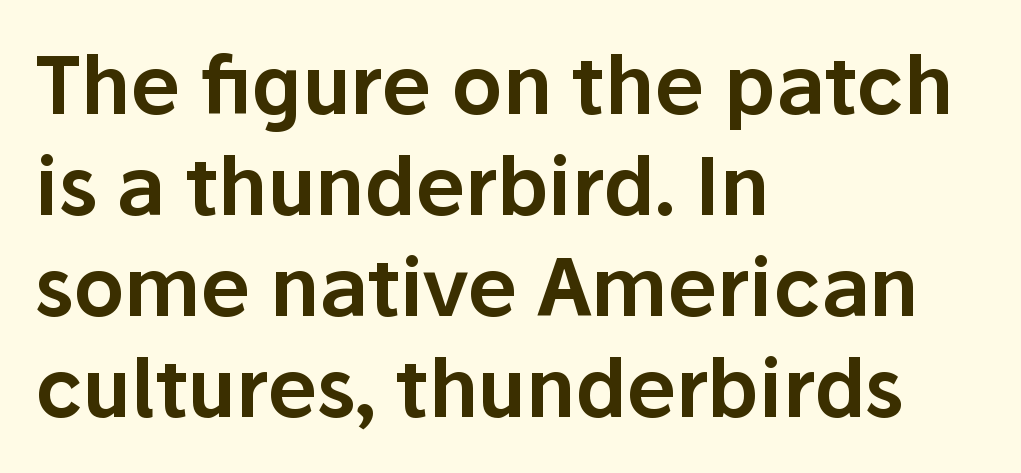
{"serif": "no", "italic": "no", "width": "normal", "stroke_contrast": "low", "x_height": "medium", "monospaced": "no", "underline": "no", "align": "left", "line_spacing": "normal", "line_spacing_ratio": 1.28, "letter_spacing": "normal", "letter_spacing_em": 0.0, "glyph_px": 79}
